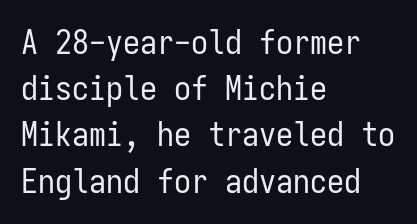
Notice how descenders clear the ascenders below comfortably — that's standard leading. The lettering holds an erect, upright posture throughout. Any mark beneath the type? The region is blank. This sample uses a sans-serif face.
